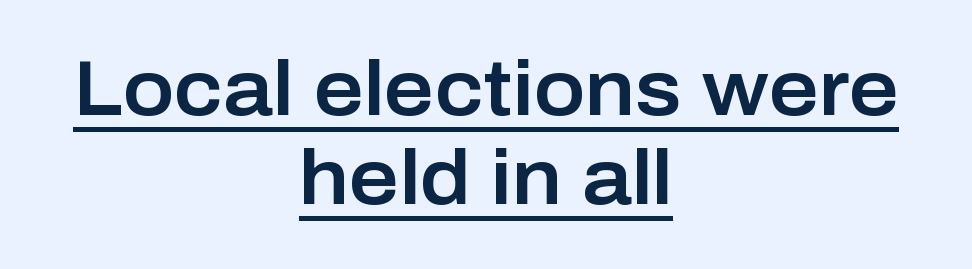
{"serif": "no", "italic": "no", "width": "normal", "stroke_contrast": "low", "x_height": "medium", "monospaced": "no", "underline": "yes", "align": "center", "line_spacing_ratio": 1.16, "letter_spacing": "normal", "letter_spacing_em": 0.0, "glyph_px": 77}
